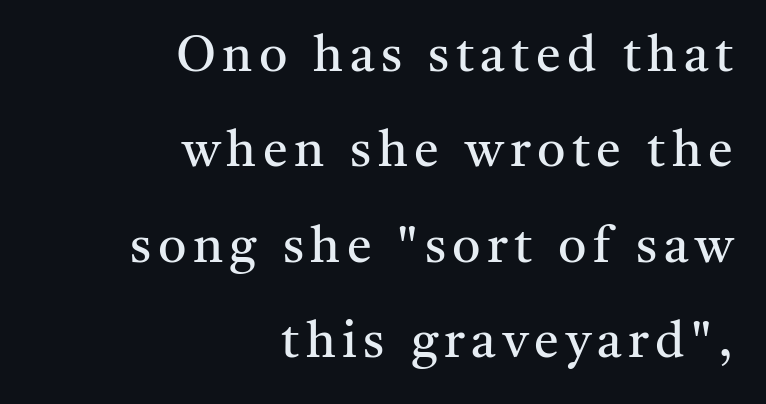
{"serif": "yes", "italic": "no", "bold": "no", "weight": "regular", "width": "normal", "stroke_contrast": "medium", "x_height": "medium", "monospaced": "no", "underline": "no", "align": "right", "line_spacing": "loose", "line_spacing_ratio": 1.91, "glyph_px": 50}
